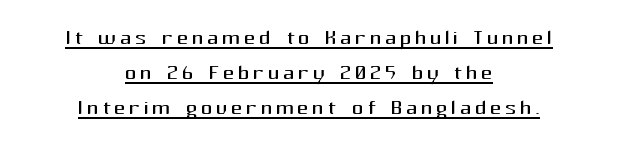
Q: Is the text bold? A: No.
Q: Is the text italic (slanted)? A: No, it is upright.
Q: Is the typeface a serif or a sans-serif typeface? A: Sans-serif.
Q: Is the text underlined? A: Yes.
Q: How is the paragraph aligned? A: Centered.
Q: Width (condensed, normal, or wide)? A: Normal.
Q: Stroke contrast? A: Medium.
Q: x-height? A: Medium.
Q: Monospaced? A: No.
